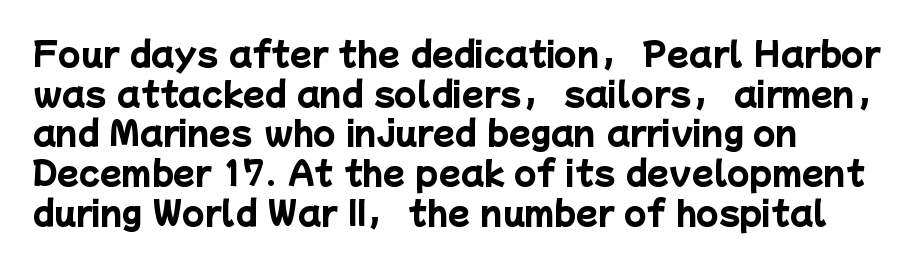
The image shows 32 px heavy sans-serif type; set left-aligned, line spacing 1.24x, normal letter spacing, not underlined; low stroke contrast and a medium x-height.
